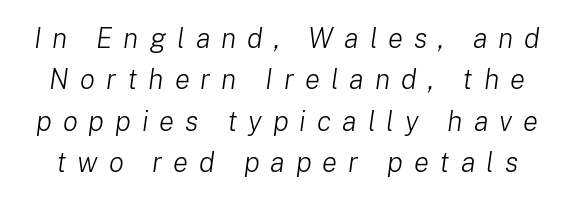
{"italic": "yes", "lean": "right", "slant_degrees": 8, "bold": "no", "weight": "light", "width": "normal", "stroke_contrast": "low", "x_height": "medium", "monospaced": "no", "underline": "no", "line_spacing": "normal", "line_spacing_ratio": 1.48, "letter_spacing": "wide", "letter_spacing_em": 0.39, "glyph_px": 28}
